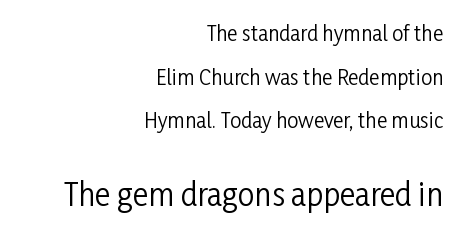
The image shows 30 px regular-weight, condensed sans-serif type, upright; set right-aligned, loose line spacing (2.18x), normal letter spacing, not underlined; the second (bottom) block is 1.5x larger; low stroke contrast and a medium x-height.
